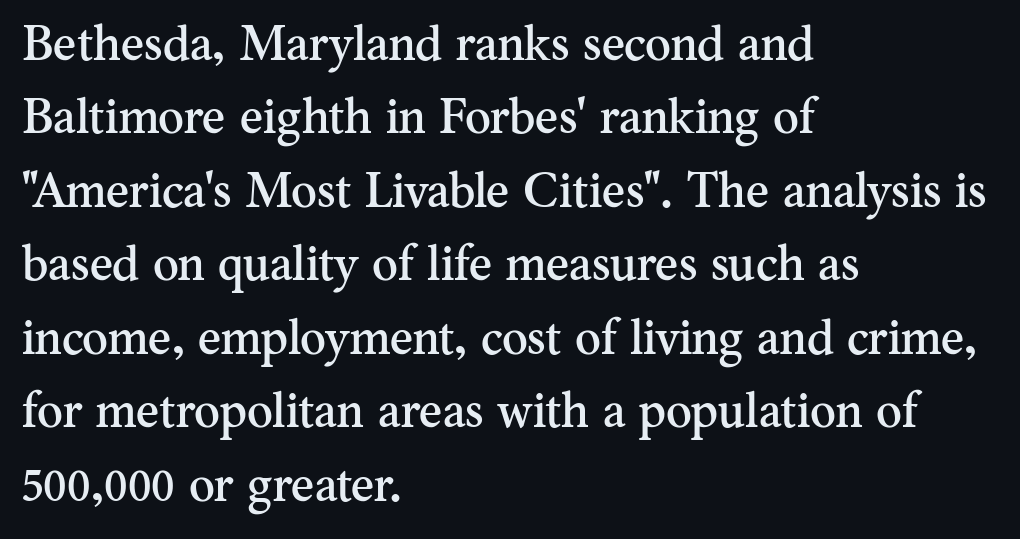
Spacing between characters is what you'd get straight out of the box. The typography opts for an upright posture over an oblique one. Horizontal alignment here is leftward, the default for most running prose. Beneath every word, the page is bare. Little horizontal feet cap the strokes, marking this as serif type.
